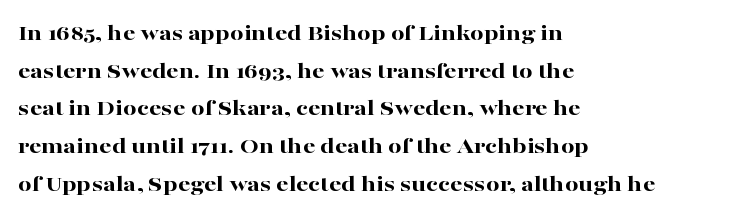
The image shows 24 px bold type, upright; set left-aligned, normal line spacing (1.57x), normal letter spacing, not underlined.
